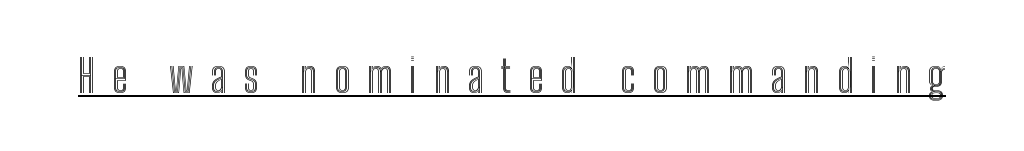
The image shows 45 px condensed type, upright; set unusually wide letter spacing (+0.36 em), underlined; a medium x-height.
